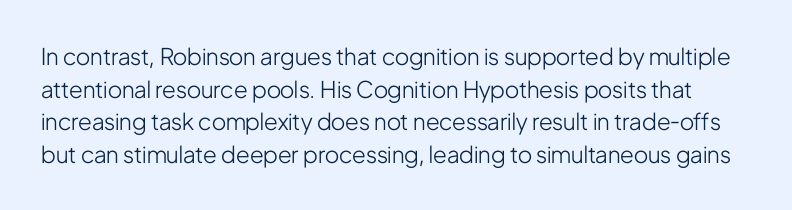
This reads as an unemphasized weight, regular at the heaviest. Honestly, there is no underline to notice here at all. The type is set solid horizontally, with unmodified tracking. If you measured baseline to baseline, you'd find a middling distance.
